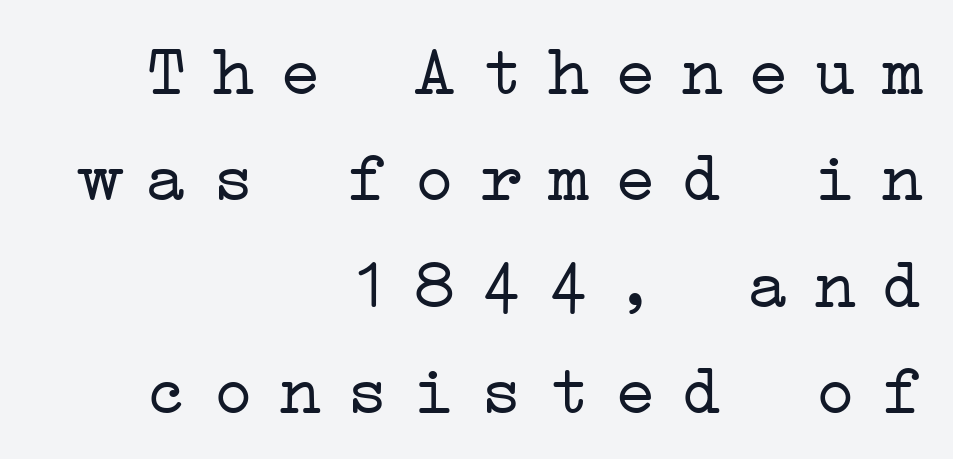
Q: Is the text bold? A: No.
Q: Is the text italic (slanted)? A: No, it is upright.
Q: Is the typeface a serif or a sans-serif typeface? A: Serif.
Q: Is the text underlined? A: No.
Q: How is the paragraph aligned? A: Right-aligned.
Q: Is the spacing between letters normal or unusually wide? A: Unusually wide.
Q: Is the spacing between lines tight, normal or loose? A: Normal.
Q: Width (condensed, normal, or wide)? A: Wide.
Q: Stroke contrast? A: Low.
Q: x-height? A: Medium.
